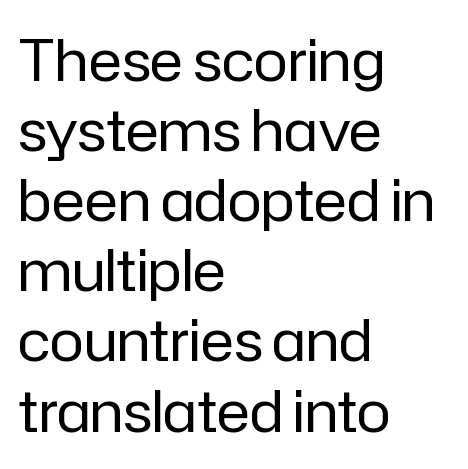
Q: Is the text bold? A: No.
Q: Is the text italic (slanted)? A: No, it is upright.
Q: Is the typeface a serif or a sans-serif typeface? A: Sans-serif.
Q: Is the text underlined? A: No.
Q: How is the paragraph aligned? A: Left-aligned.
Q: Is the spacing between letters normal or unusually wide? A: Normal.
Q: Width (condensed, normal, or wide)? A: Normal.
Q: Stroke contrast? A: Low.
Q: x-height? A: Medium.
Q: Monospaced? A: No.
